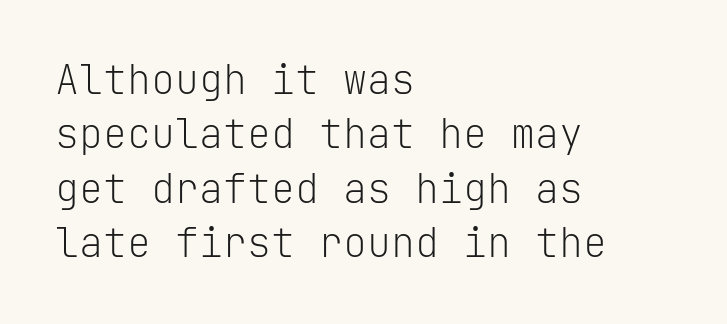
Q: Is the text bold? A: No.
Q: Is the text italic (slanted)? A: No, it is upright.
Q: Is the typeface a serif or a sans-serif typeface? A: Sans-serif.
Q: Is the text underlined? A: No.
Q: How is the paragraph aligned? A: Left-aligned.
Q: Is the spacing between letters normal or unusually wide? A: Normal.
Q: Is the spacing between lines tight, normal or loose? A: Normal.
Q: Width (condensed, normal, or wide)? A: Normal.
Q: Stroke contrast? A: Low.
Q: x-height? A: Medium.
Q: Monospaced? A: Yes.
